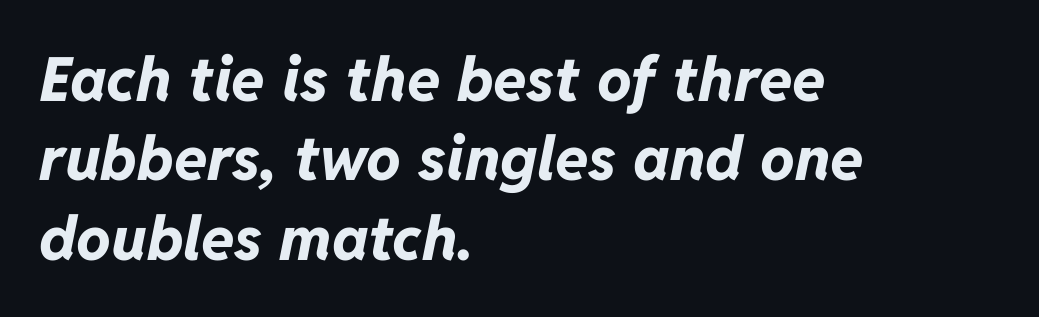
The image shows 61 px bold type, italic (leaning right); set left-aligned, normal line spacing (1.3x), normal letter spacing, not underlined; low stroke contrast and a medium x-height.
